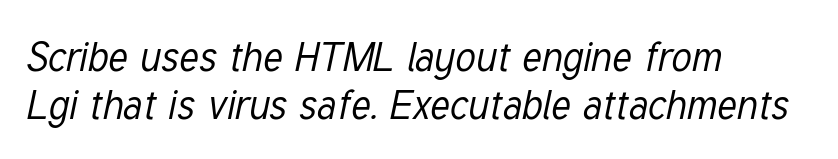
Which margin do the lines hug? The left one — the right edge is uneven. Here the designer chose a conventional face with non-uniform glyph widths. On a weight scale, this lands at 450 or below. These lines were composed using italics. This rendering leaves character spacing at its baseline value.
